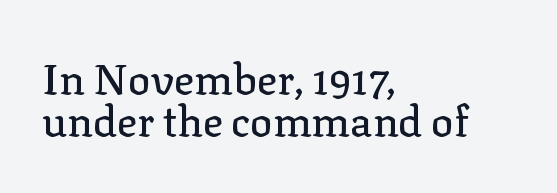
{"serif": "yes", "italic": "no", "width": "normal", "stroke_contrast": "low", "x_height": "medium", "monospaced": "no", "underline": "no", "align": "left", "line_spacing": "tight", "line_spacing_ratio": 1.01, "letter_spacing": "normal", "letter_spacing_em": 0.0, "glyph_px": 42}
